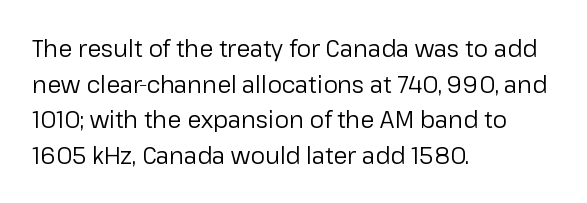
The image shows 23 px text type, upright; set left-aligned, normal line spacing (1.55x), normal letter spacing, not underlined.
